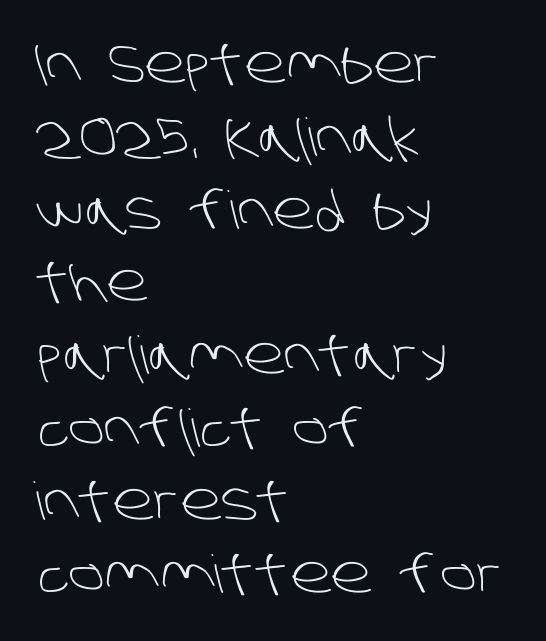
Q: Is the text bold? A: No.
Q: Is the typeface a serif or a sans-serif typeface? A: Sans-serif.
Q: Is the text underlined? A: No.
Q: How is the paragraph aligned? A: Left-aligned.
Q: Is the spacing between letters normal or unusually wide? A: Normal.
Q: Is the spacing between lines tight, normal or loose? A: Normal.
Q: Width (condensed, normal, or wide)? A: Normal.
Q: Stroke contrast? A: Low.
Q: x-height? A: Large.
Q: Monospaced? A: No.
